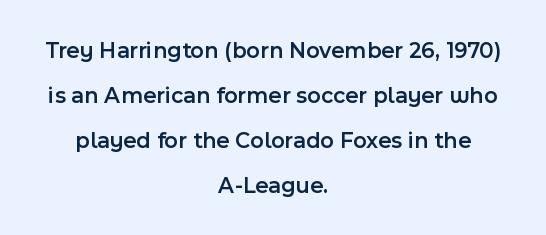
{"italic": "no", "bold": "semi", "underline": "no", "align": "center", "line_spacing": "loose", "line_spacing_ratio": 1.96, "letter_spacing": "normal", "letter_spacing_em": 0.0, "glyph_px": 23}
